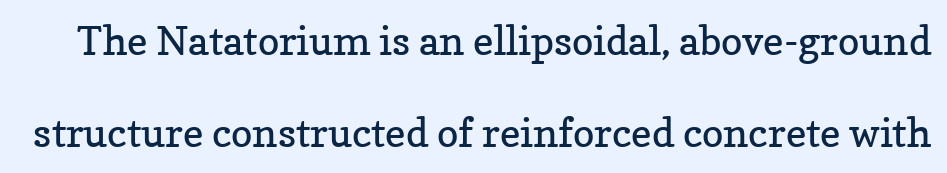
The image shows 40 px regular-weight serif type, upright; set loose line spacing (2.3x), normal letter spacing, not underlined; low stroke contrast and a medium x-height.
